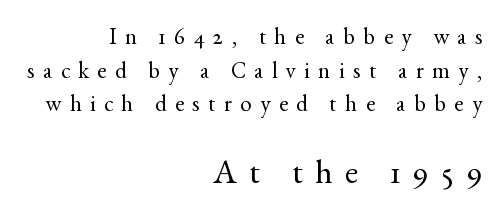
The image shows 34 px regular-weight serif type, upright; set right-aligned, normal line spacing (1.46x), unusually wide letter spacing (+0.37 em), not underlined; the second (bottom) block is 1.48x larger; a small x-height.
